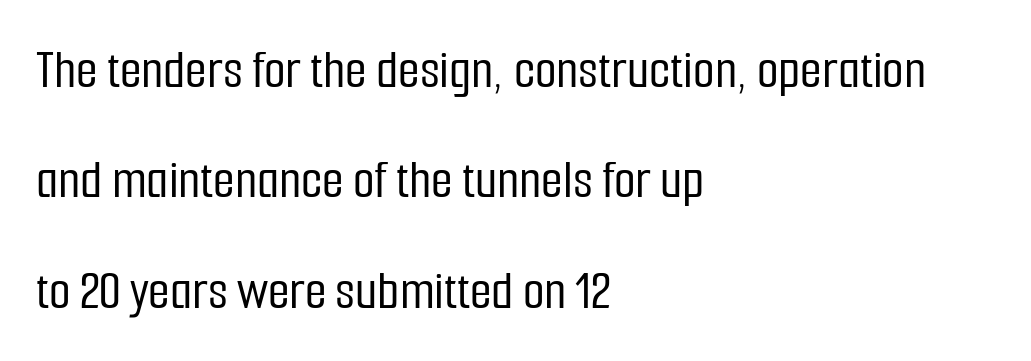
The image shows 56 px condensed sans-serif type, upright; set left-aligned, loose line spacing (1.97x), normal letter spacing, not underlined; low stroke contrast and a medium x-height.
